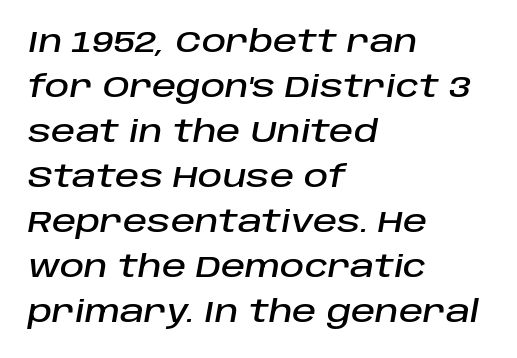
Designer's note — italics engaged. The words here are not underlined. Here the designer chose a conventional face with non-uniform glyph widths. Nothing unusual about the tracking: characters are spaced as the font intends.
